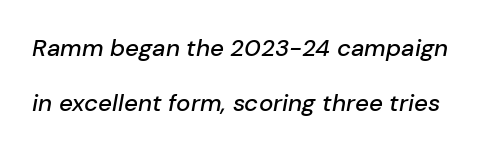
Q: Is the text italic (slanted)? A: Yes, it leans right by about 10 degrees.
Q: Is the text underlined? A: No.
Q: Is the spacing between letters normal or unusually wide? A: Normal.
Q: Is the spacing between lines tight, normal or loose? A: Loose.
